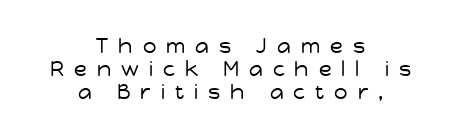
{"italic": "no", "bold": "no", "underline": "no", "align": "center", "line_spacing": "tight", "line_spacing_ratio": 1.1, "letter_spacing": "wide", "letter_spacing_em": 0.48, "glyph_px": 21}
